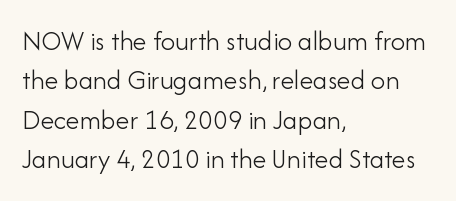
Q: Is the text bold? A: No.
Q: Is the text italic (slanted)? A: No, it is upright.
Q: Is the typeface a serif or a sans-serif typeface? A: Sans-serif.
Q: Is the text underlined? A: No.
Q: How is the paragraph aligned? A: Left-aligned.
Q: Is the spacing between letters normal or unusually wide? A: Normal.
Q: Is the spacing between lines tight, normal or loose? A: Normal.
Q: Width (condensed, normal, or wide)? A: Normal.
Q: Stroke contrast? A: Low.
Q: x-height? A: Small.
Q: Monospaced? A: No.
